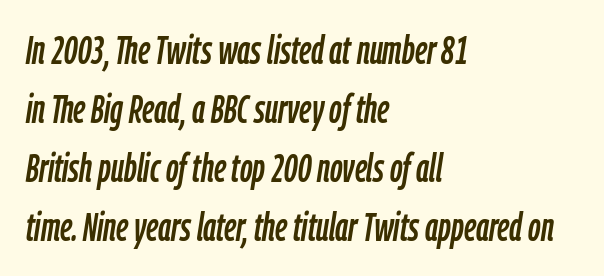
Casual observation: everything's shoved over to the left. Think of a printed novel: that variable character pitch is what you see here. Does extra space separate the letters? No, they use regular spacing. Line spacing here is normal.
